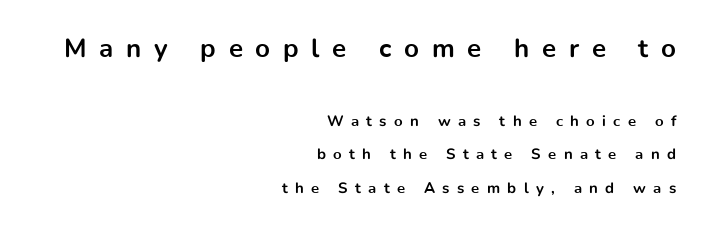
Q: Is the text bold? A: Yes.
Q: Is the text italic (slanted)? A: No, it is upright.
Q: Is the text underlined? A: No.
Q: How is the paragraph aligned? A: Right-aligned.
Q: Is the spacing between letters normal or unusually wide? A: Unusually wide.
Q: Is the spacing between lines tight, normal or loose? A: Loose.
Q: Which block of text is set in a larger size, the first (top) or the second (bottom)? A: The first (top) one.
